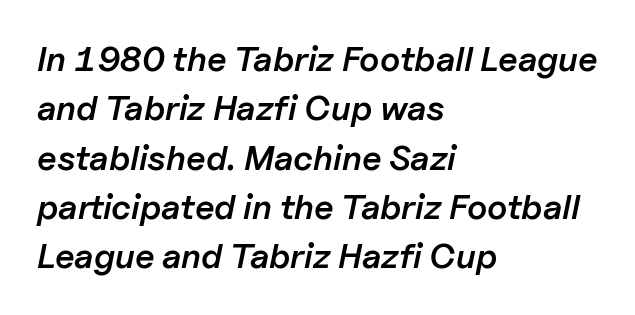
{"italic": "yes", "lean": "right", "slant_degrees": 11, "bold": "semi", "weight": "semibold", "width": "normal", "stroke_contrast": "low", "x_height": "medium", "monospaced": "no", "underline": "no", "align": "left", "line_spacing": "normal", "line_spacing_ratio": 1.41, "letter_spacing": "normal", "letter_spacing_em": 0.0, "glyph_px": 35}
